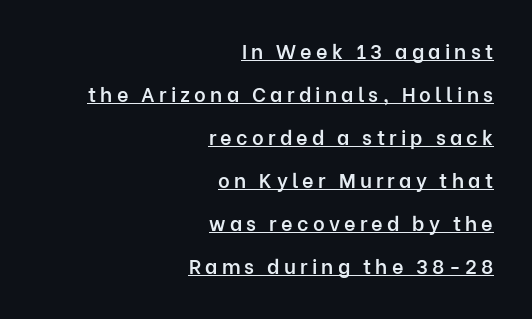
These lines have a slow, spaced-out rhythm from letter to letter. One-word summary of the alignment: right. Summary of vertical rhythm: relaxed, with wide interline spacing. Quick note: not italic, upright. Students, this is semibold: more ink than regular, less than bold.
